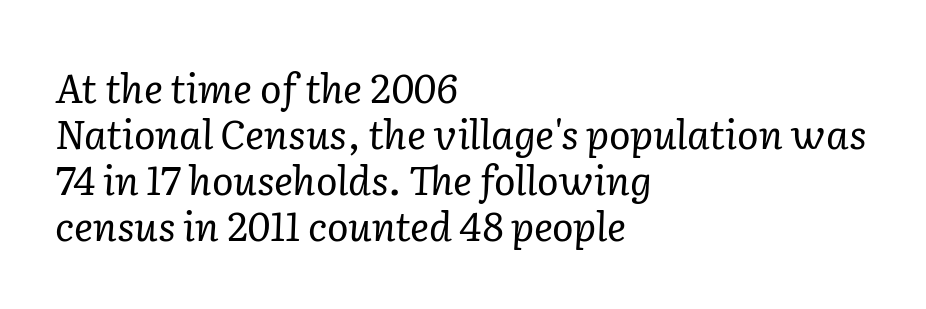
The image shows 40 px regular-weight serif type, italic (leaning right); set left-aligned, tight line spacing (1.15x), normal letter spacing, not underlined; low stroke contrast and a medium x-height.
